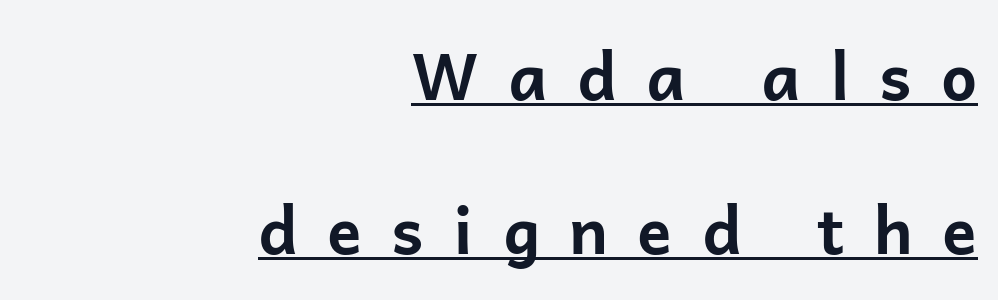
The image shows 64 px bold sans-serif type, upright; set right-aligned, loose line spacing (2.4x), unusually wide letter spacing (+0.46 em), underlined; low stroke contrast and a medium x-height.
